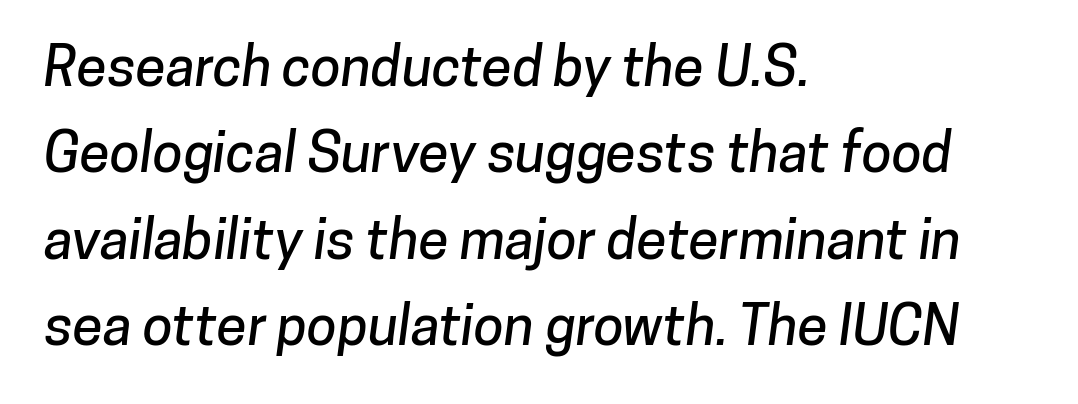
{"serif": "no", "width": "normal", "stroke_contrast": "low", "x_height": "medium", "monospaced": "no", "underline": "no", "align": "left", "line_spacing": "normal", "line_spacing_ratio": 1.57, "letter_spacing": "normal", "letter_spacing_em": 0.0, "glyph_px": 55}
